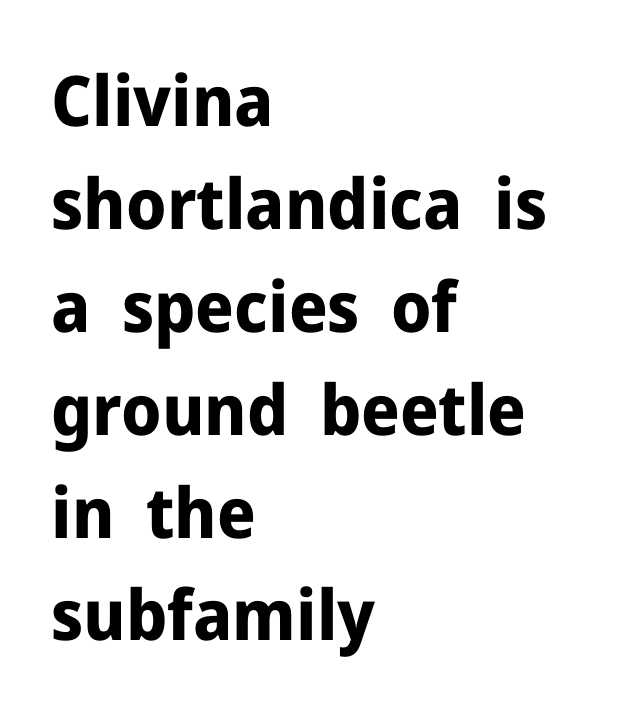
Is this a fixed-width face? No — the glyphs have proportional, varying widths. Nothing sits at the stroke ends, so this counts as sans-serif. Short and long lines alike share a common starting point at left. Descenders are the only things crossing below the line. Compared with an ordinary text face, these strokes are far heavier — a full bold.
